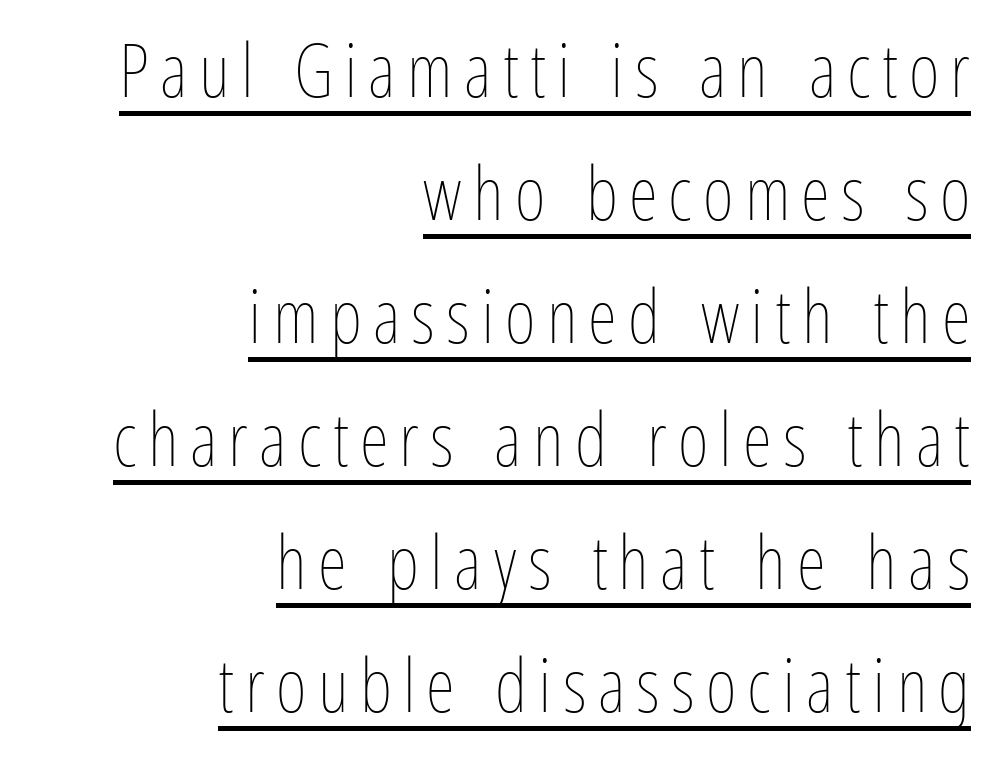
Summary of vertical rhythm: regular, with standard interline spacing. In CSS terms this would be text-align: right. Quick note: not italic, upright. Students, observe the line beneath the letters — that is underlining.
